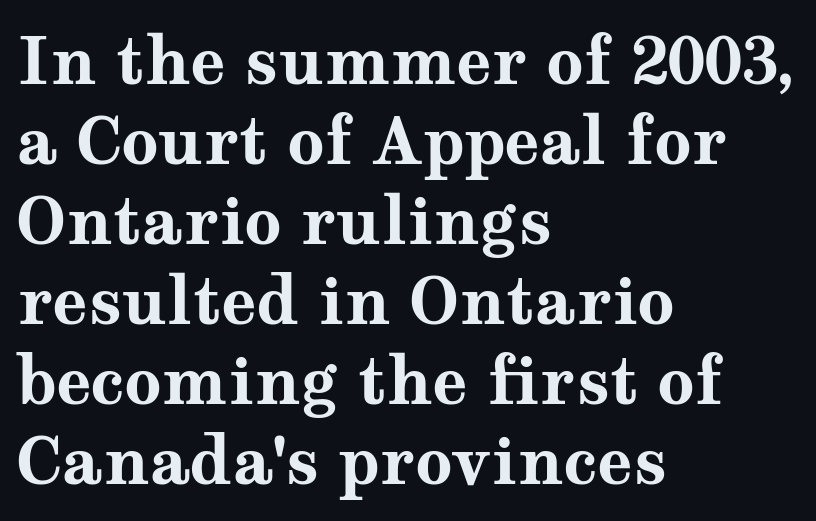
The image shows 65 px bold, wide serif type, upright; set left-aligned, line spacing 1.23x, normal letter spacing, not underlined; medium stroke contrast and a medium x-height.
